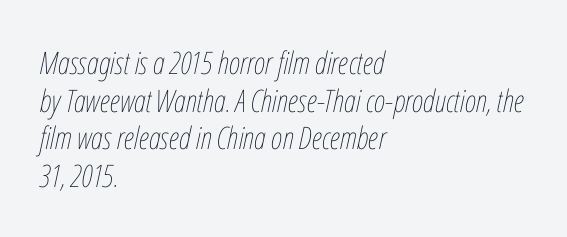
{"italic": "yes", "lean": "right", "slant_degrees": 12, "bold": "no", "weight": "thin", "width": "condensed", "stroke_contrast": "low", "x_height": "medium", "monospaced": "no", "underline": "no", "align": "left", "line_spacing_ratio": 1.21, "letter_spacing": "normal", "letter_spacing_em": 0.0, "glyph_px": 31}
